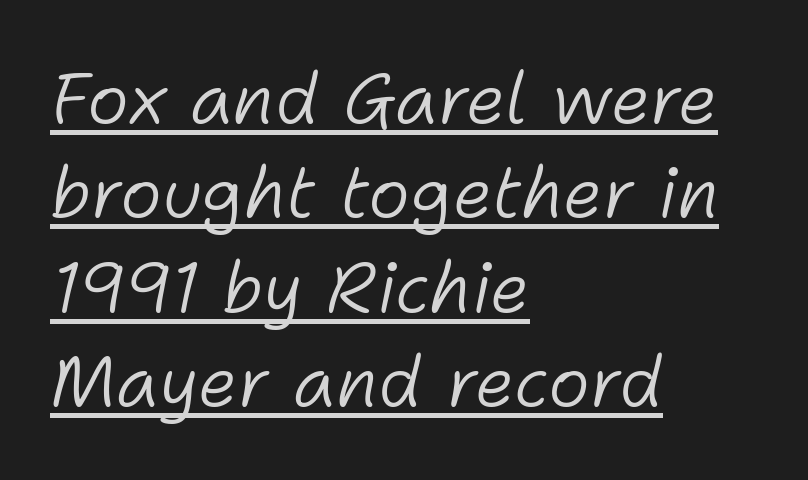
Like a heading marked for emphasis, these lines bear an underscore. Proportional: the letters do not fall into vertical columns. The setting favours the left margin, as ordinary paragraphs usually do. Stroke mass is kept to a normal reading level or below. The specimen reads as italic at a glance.
